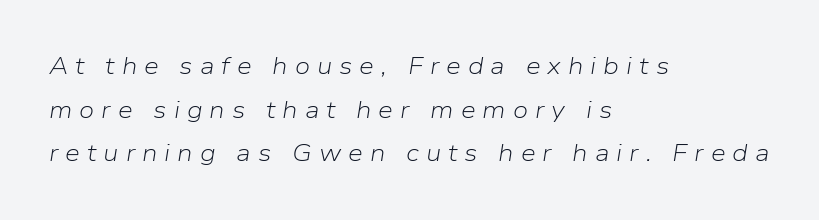
Q: Is the text bold? A: No.
Q: Is the text italic (slanted)? A: Yes, it leans right by about 9 degrees.
Q: Is the text underlined? A: No.
Q: How is the paragraph aligned? A: Left-aligned.
Q: Is the spacing between letters normal or unusually wide? A: Unusually wide.
